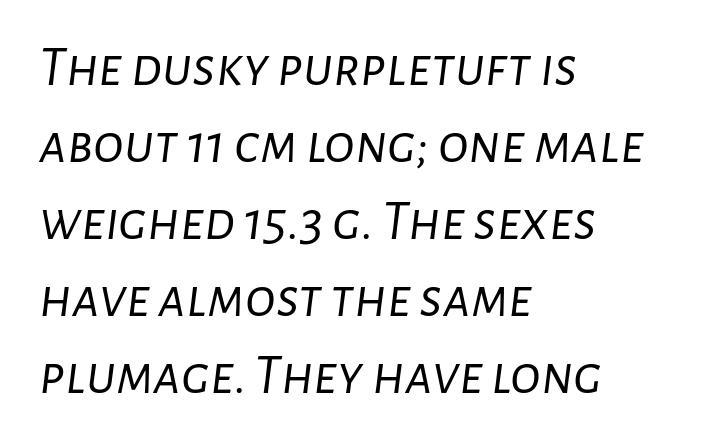
Check under the words: just untouched page. The typeface has the unassuming heft of standard copy or less. Observe the lean: these are italic letterforms. Do the characters align in a grid? No, the font is proportional. The line-height multiplier appears to be the usual default. A student would call this left alignment; a typographer would say flush left, rag right.
